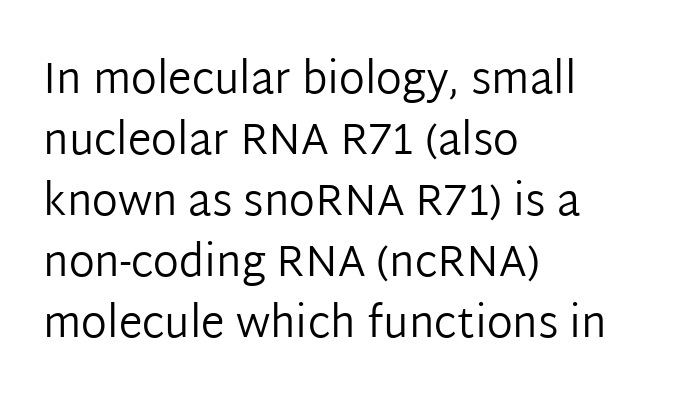
{"serif": "no", "italic": "no", "bold": "no", "weight": "regular", "width": "normal", "stroke_contrast": "low", "x_height": "medium", "monospaced": "no", "underline": "no", "align": "left", "line_spacing": "normal", "line_spacing_ratio": 1.42, "letter_spacing": "normal", "letter_spacing_em": 0.0, "glyph_px": 43}
